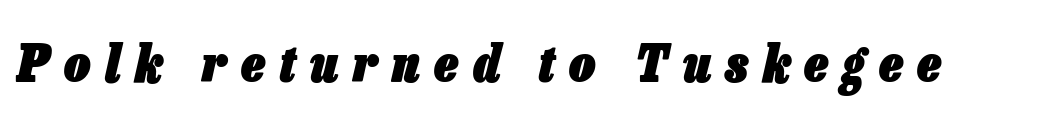
Lines of text with bare space underneath. Each letter keeps its own natural width here, so spacing adapts to shape. A typesetter would call this heavily tracked-out type. These lines were composed using italics. Notice how thick the strokes are: this is what a full bold looks like.
